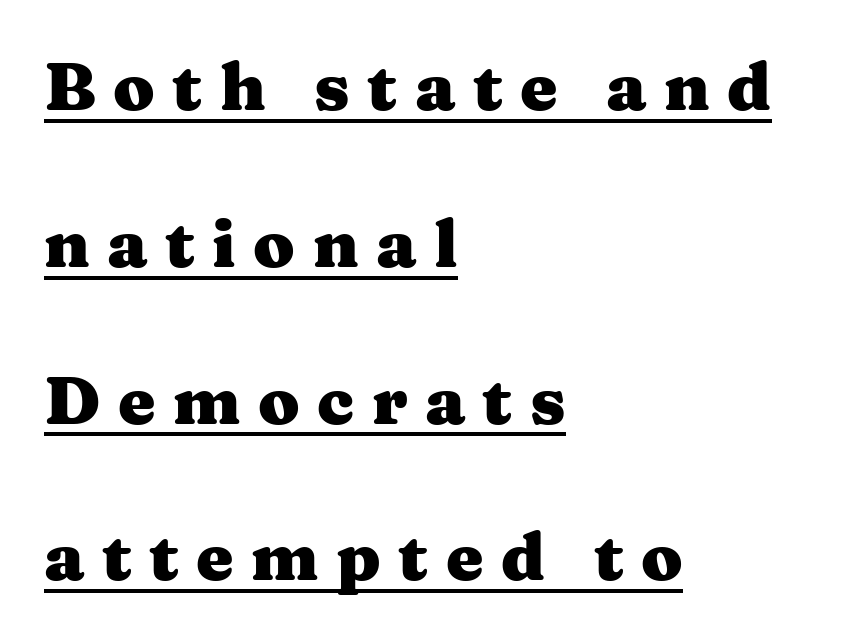
{"serif": "yes", "italic": "no", "bold": "yes", "weight": "heavy", "width": "wide", "stroke_contrast": "medium", "x_height": "medium", "monospaced": "no", "underline": "yes", "align": "left", "line_spacing": "loose", "line_spacing_ratio": 2.34, "letter_spacing": "wide", "letter_spacing_em": 0.26, "glyph_px": 67}
